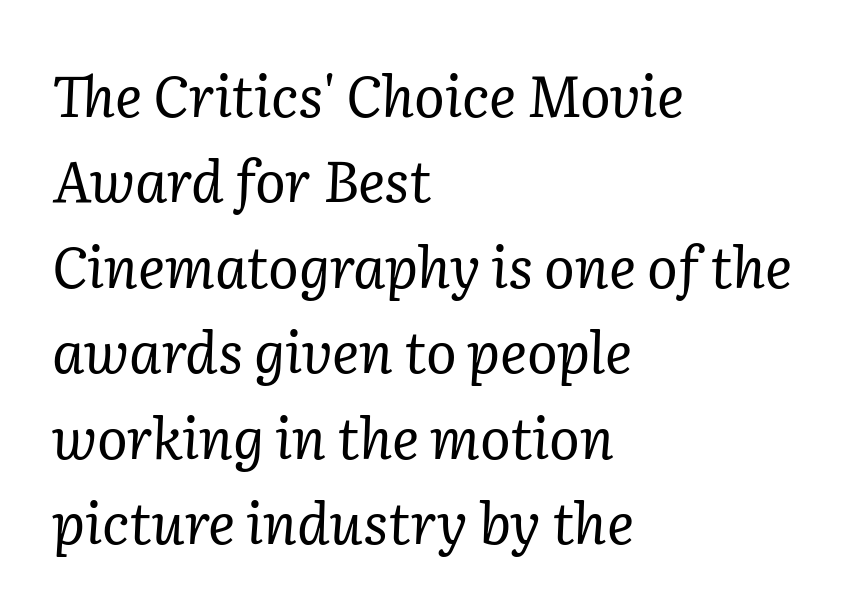
Q: Is the text bold? A: No.
Q: Is the text italic (slanted)? A: Yes, it leans right by about 2 degrees.
Q: Is the typeface a serif or a sans-serif typeface? A: Serif.
Q: Is the text underlined? A: No.
Q: How is the paragraph aligned? A: Left-aligned.
Q: Is the spacing between letters normal or unusually wide? A: Normal.
Q: Is the spacing between lines tight, normal or loose? A: Normal.
Q: Width (condensed, normal, or wide)? A: Normal.
Q: Stroke contrast? A: Low.
Q: x-height? A: Medium.
Q: Monospaced? A: No.
